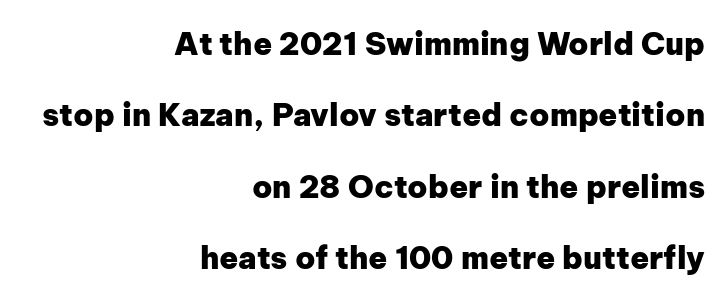
Q: Is the text bold? A: Yes.
Q: Is the text italic (slanted)? A: No, it is upright.
Q: Is the typeface a serif or a sans-serif typeface? A: Sans-serif.
Q: Is the text underlined? A: No.
Q: How is the paragraph aligned? A: Right-aligned.
Q: Is the spacing between letters normal or unusually wide? A: Normal.
Q: Is the spacing between lines tight, normal or loose? A: Loose.
Q: Width (condensed, normal, or wide)? A: Normal.
Q: Stroke contrast? A: Low.
Q: x-height? A: Medium.
Q: Monospaced? A: No.
